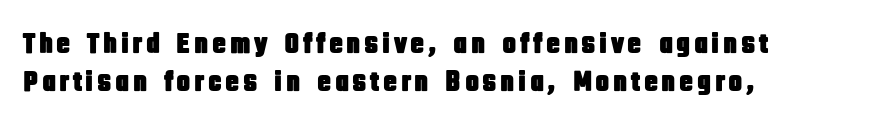
Rows of type keep a routine distance in the vertical direction. A bare baseline throughout the passage. This sample has the flowing, uneven cadence of proportional lettering. The text was rendered using a sans face with plain stroke endings. In CSS terms this would be text-align: left. Tall strokes in this sample are plumb rather than angled.
